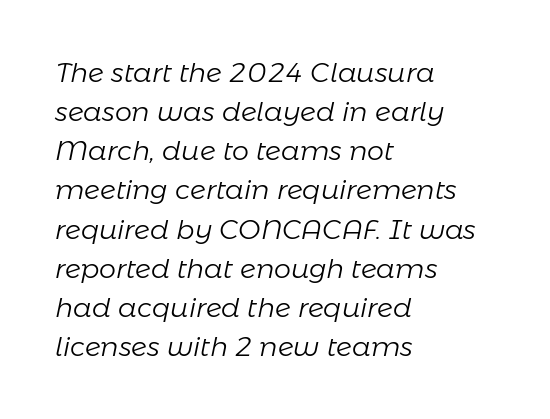
Rendered with sloped, italic letterforms. Regular leading. Short note: letters normally spaced. Heaviness? Minimal to ordinary, like unemphasized prose. The lines are quadded left. Letters rest on an invisible, unmarked baseline.
